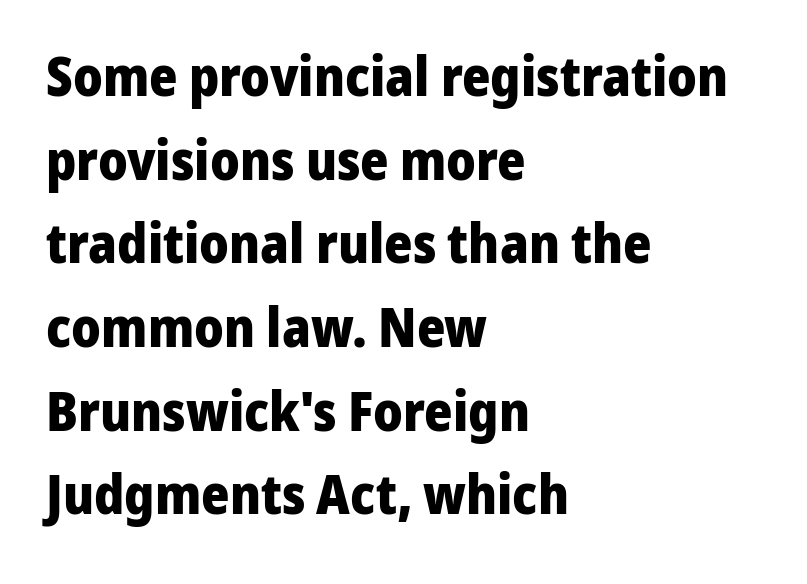
{"serif": "no", "italic": "no", "bold": "yes", "weight": "heavy", "width": "normal", "stroke_contrast": "low", "x_height": "medium", "monospaced": "no", "underline": "no", "align": "left", "line_spacing": "normal", "line_spacing_ratio": 1.55, "letter_spacing": "normal", "letter_spacing_em": 0.0, "glyph_px": 54}
